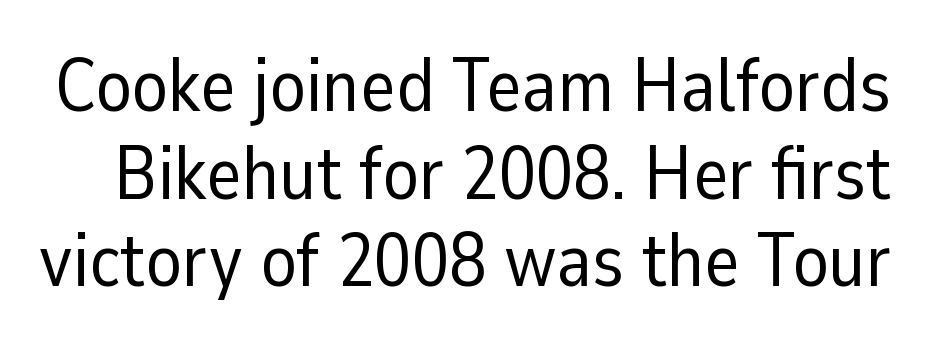
No feet cap the strokes, marking this as sans-serif type. Each letter keeps its own natural width here, so spacing adapts to shape. The passage shown is not bold in any degree. Clear beneath every line of the passage.
